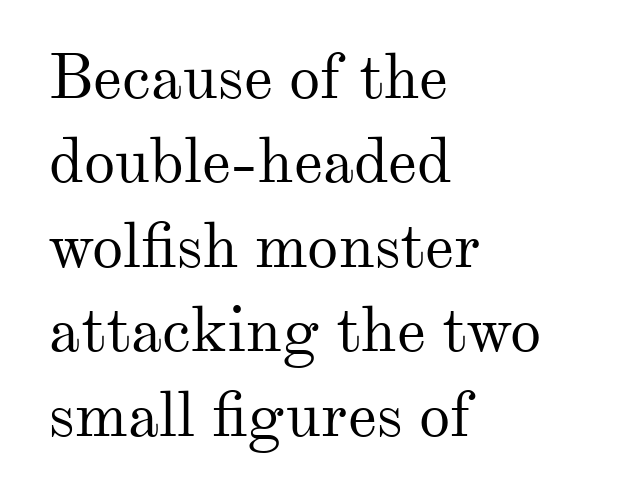
{"serif": "yes", "italic": "no", "bold": "no", "weight": "regular", "width": "normal", "stroke_contrast": "medium", "x_height": "small", "monospaced": "no", "underline": "no", "align": "left", "line_spacing": "normal", "line_spacing_ratio": 1.34, "letter_spacing": "normal", "letter_spacing_em": 0.0, "glyph_px": 63}
